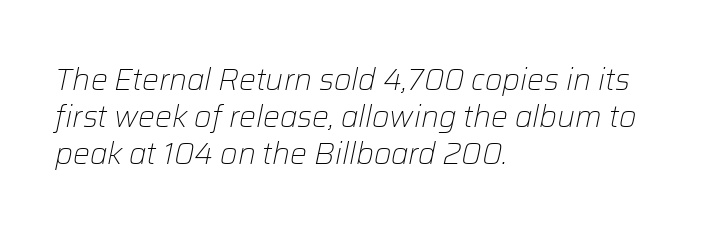
Q: Is the text bold? A: No.
Q: Is the text italic (slanted)? A: Yes, it leans right by about 12 degrees.
Q: Is the text underlined? A: No.
Q: How is the paragraph aligned? A: Left-aligned.
Q: Is the spacing between letters normal or unusually wide? A: Normal.
Q: Width (condensed, normal, or wide)? A: Normal.
Q: Stroke contrast? A: Low.
Q: x-height? A: Medium.
Q: Monospaced? A: No.
